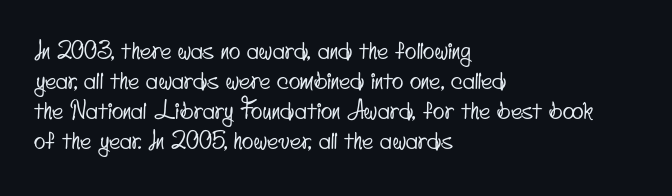
The image shows 24 px text type; set left-aligned, normal line spacing (1.25x), normal letter spacing, not underlined.
